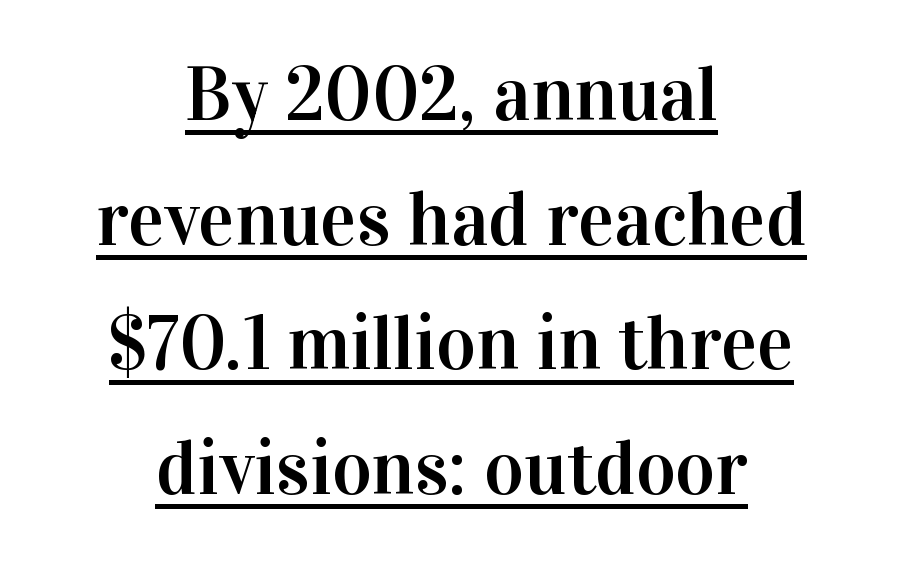
The image shows 76 px serif type, upright; set centered, normal line spacing (1.64x), normal letter spacing, underlined; high stroke contrast and a medium x-height.
